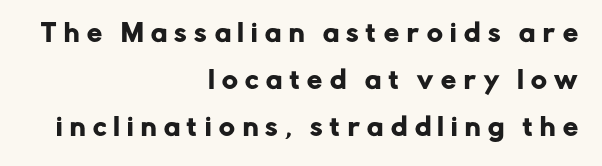
Q: Is the text italic (slanted)? A: No, it is upright.
Q: Is the text underlined? A: No.
Q: How is the paragraph aligned? A: Right-aligned.
Q: Is the spacing between letters normal or unusually wide? A: Unusually wide.
Q: Is the spacing between lines tight, normal or loose? A: Loose.
